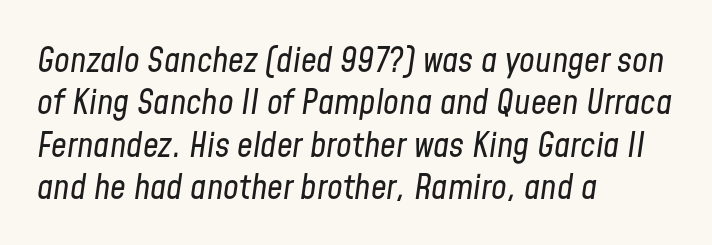
Q: Is the text bold? A: No.
Q: Is the text italic (slanted)? A: Yes, it leans right by about 8 degrees.
Q: Is the text underlined? A: No.
Q: How is the paragraph aligned? A: Left-aligned.
Q: Is the spacing between letters normal or unusually wide? A: Normal.
Q: Width (condensed, normal, or wide)? A: Condensed.
Q: Stroke contrast? A: Low.
Q: x-height? A: Medium.
Q: Monospaced? A: No.
